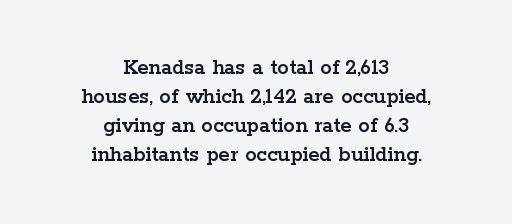
The image shows 23 px text type, upright; set centered, normal line spacing (1.26x), normal letter spacing, not underlined.
